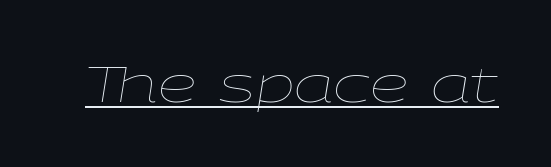
{"italic": "yes", "lean": "right", "slant_degrees": 9, "bold": "no", "weight": "thin", "width": "wide", "stroke_contrast": "low", "x_height": "medium", "monospaced": "no", "underline": "yes", "letter_spacing": "normal", "letter_spacing_em": 0.0, "glyph_px": 50}
